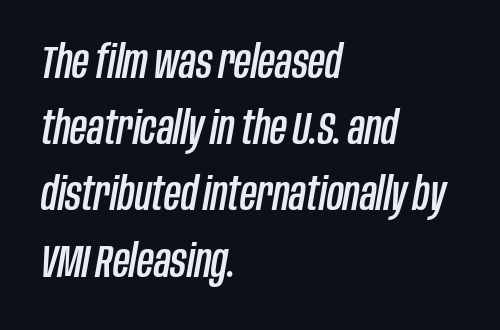
{"italic": "yes", "lean": "right", "slant_degrees": 10, "width": "condensed", "stroke_contrast": "low", "x_height": "large", "monospaced": "no", "underline": "no", "align": "left", "line_spacing": "normal", "line_spacing_ratio": 1.44, "letter_spacing": "normal", "letter_spacing_em": 0.0, "glyph_px": 46}
